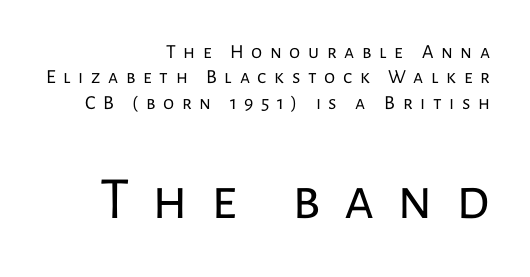
The image shows 60 px regular-weight sans-serif type, upright; set right-aligned, normal line spacing (1.27x), unusually wide letter spacing (+0.38 em), not underlined; the second (bottom) block is 3.0x larger; low stroke contrast and a medium x-height.
